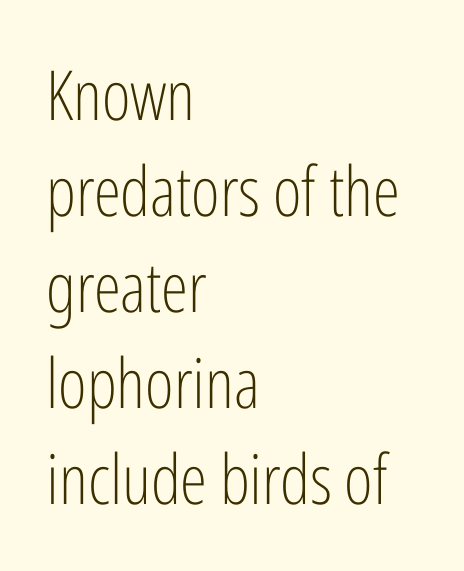
Q: Is the text bold? A: No.
Q: Is the text italic (slanted)? A: No, it is upright.
Q: Is the typeface a serif or a sans-serif typeface? A: Sans-serif.
Q: Is the text underlined? A: No.
Q: How is the paragraph aligned? A: Left-aligned.
Q: Is the spacing between letters normal or unusually wide? A: Normal.
Q: Is the spacing between lines tight, normal or loose? A: Normal.
Q: Width (condensed, normal, or wide)? A: Condensed.
Q: Stroke contrast? A: Low.
Q: x-height? A: Medium.
Q: Monospaced? A: No.
